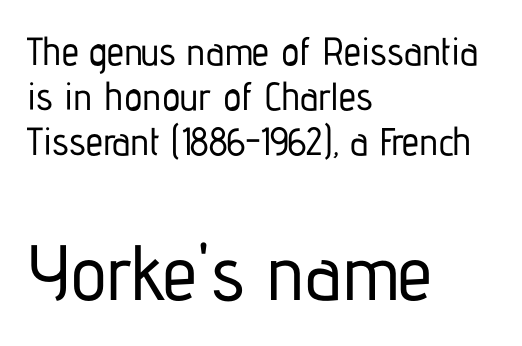
You can tell from the bare stems that sans-serif type was used. The specimen omits any rule beneath the text block's lines. Every character sits straight up, as roman type does. You could not count columns in this text — the font is proportionally spaced.
